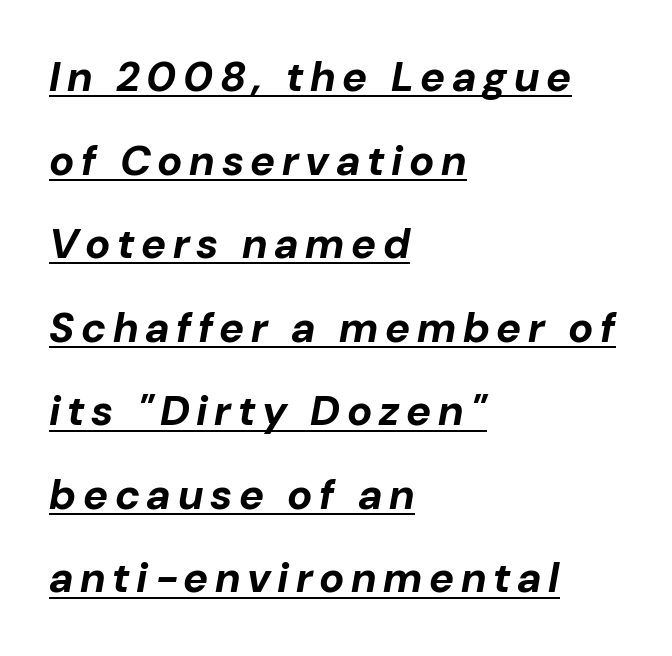
Q: Is the text bold? A: Yes.
Q: Is the text italic (slanted)? A: Yes, it leans right by about 10 degrees.
Q: Is the text underlined? A: Yes.
Q: How is the paragraph aligned? A: Left-aligned.
Q: Is the spacing between lines tight, normal or loose? A: Loose.
Q: Width (condensed, normal, or wide)? A: Normal.
Q: Stroke contrast? A: Low.
Q: x-height? A: Medium.
Q: Monospaced? A: No.
